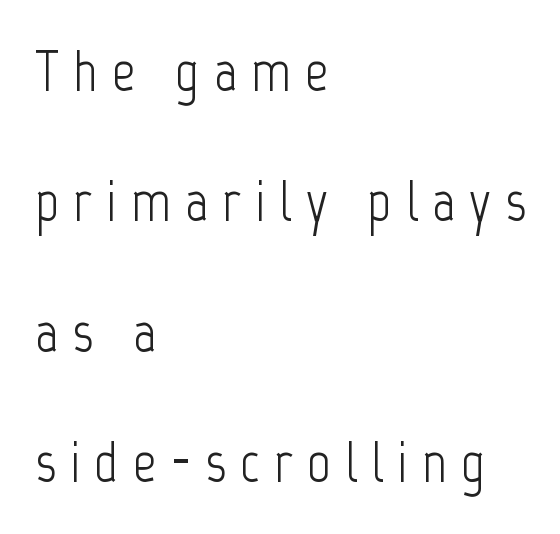
The passage shown is typed in a proportional face where columns would drift. Where is the straight margin? On the left. The weight tops out at a normal text grade. Examine the stroke ends and you'll find no serifs. A great deal of white space separates one row of letters from the next.
